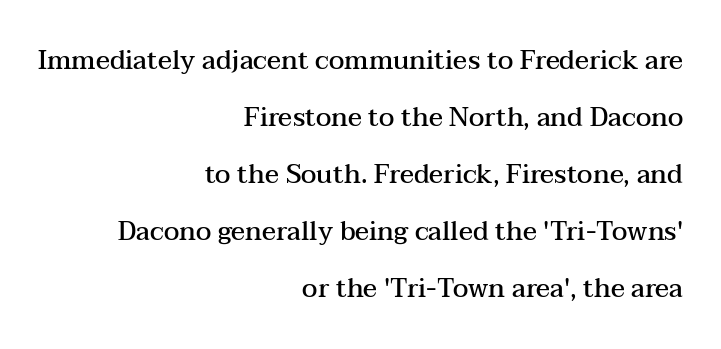
The image shows 26 px text type, upright; set right-aligned, loose line spacing (2.19x), normal letter spacing, not underlined.
